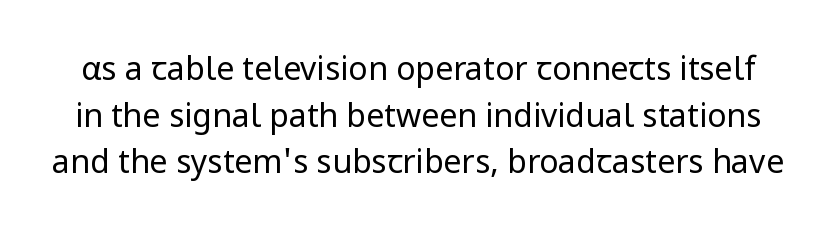
The image shows 32 px regular-weight sans-serif type, upright; set normal line spacing (1.46x), normal letter spacing, not underlined; low stroke contrast and a medium x-height.
